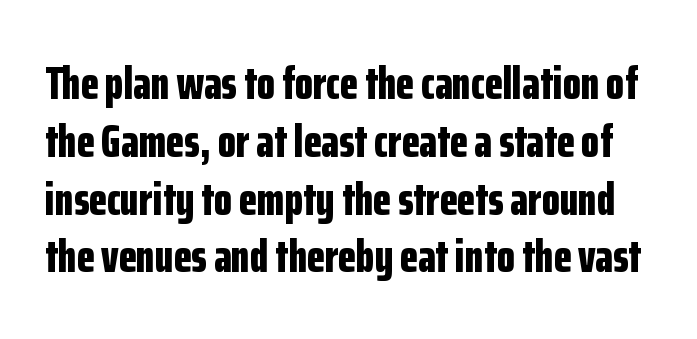
The image shows 47 px bold, condensed sans-serif type, upright; set line spacing 1.23x, normal letter spacing, not underlined; low stroke contrast and a medium x-height.
